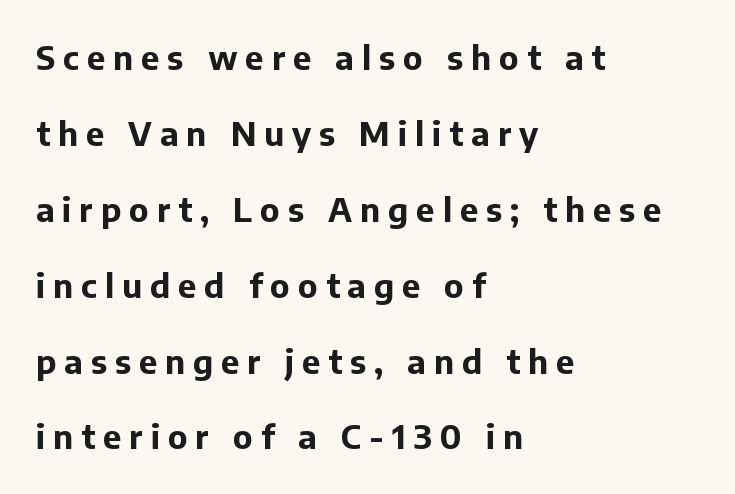
Q: Is the text bold? A: Yes.
Q: Is the text italic (slanted)? A: No, it is upright.
Q: Is the typeface a serif or a sans-serif typeface? A: Sans-serif.
Q: Is the text underlined? A: No.
Q: How is the paragraph aligned? A: Left-aligned.
Q: Is the spacing between letters normal or unusually wide? A: Unusually wide.
Q: Is the spacing between lines tight, normal or loose? A: Loose.
Q: Width (condensed, normal, or wide)? A: Normal.
Q: Stroke contrast? A: Low.
Q: x-height? A: Medium.
Q: Monospaced? A: No.
